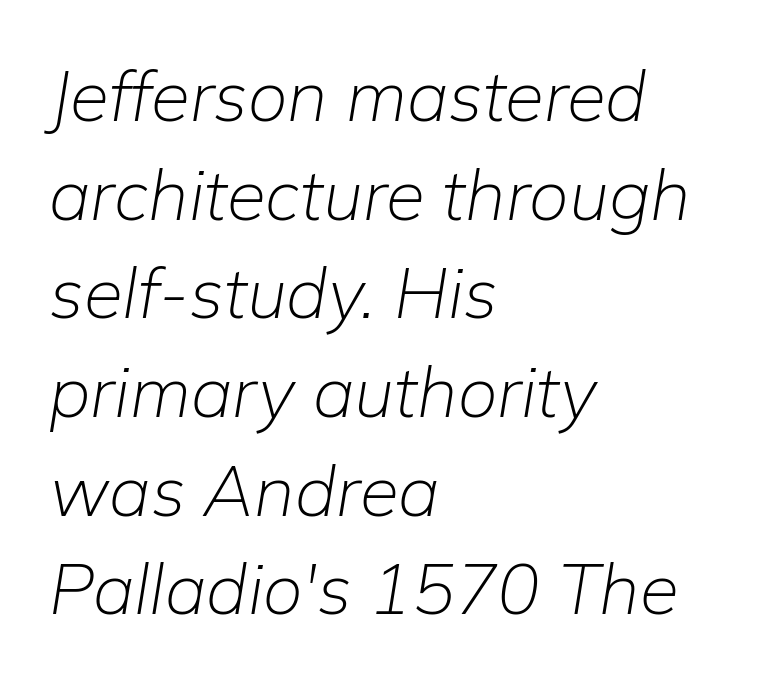
The image shows 71 px light type, italic (leaning right); set left-aligned, normal line spacing (1.39x), normal letter spacing, not underlined; low stroke contrast and a medium x-height.
